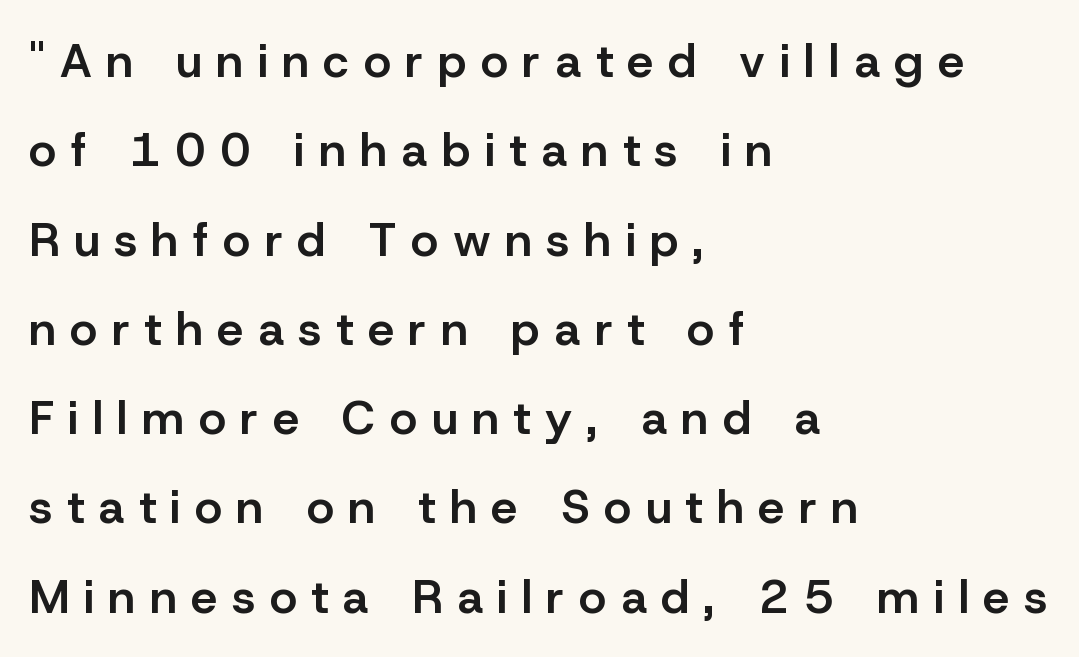
Weight check: semibold — heavier than regular, not quite bold. The letters advance in unequal steps, a hallmark of proportional type. This rendering widens character spacing well past its baseline value. Leftover space on each line is placed entirely after the last word.
